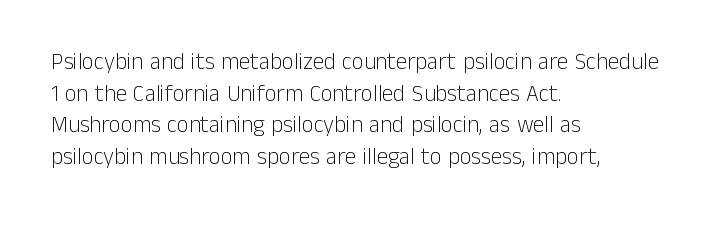
The image shows 23 px text type, upright; set left-aligned, normal line spacing (1.37x), normal letter spacing, not underlined.
